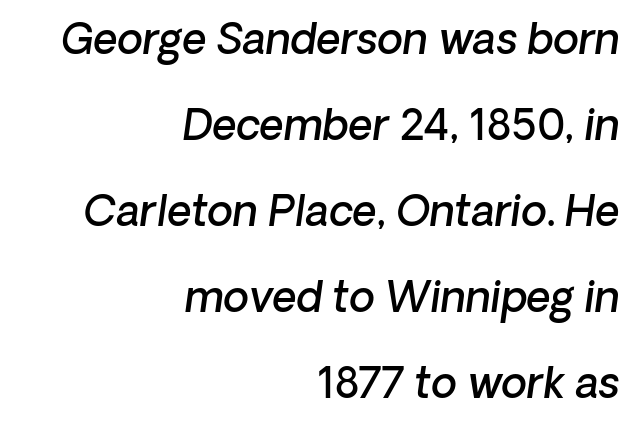
Q: Is the text bold? A: Semi-bold.
Q: Is the text italic (slanted)? A: Yes, it leans right by about 8 degrees.
Q: Is the text underlined? A: No.
Q: How is the paragraph aligned? A: Right-aligned.
Q: Is the spacing between letters normal or unusually wide? A: Normal.
Q: Is the spacing between lines tight, normal or loose? A: Loose.
Q: Width (condensed, normal, or wide)? A: Normal.
Q: Stroke contrast? A: Low.
Q: x-height? A: Medium.
Q: Monospaced? A: No.
